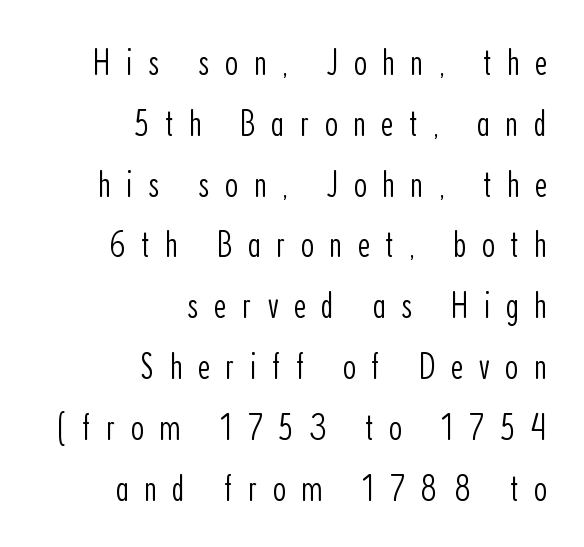
Q: Is the text bold? A: No.
Q: Is the text italic (slanted)? A: No, it is upright.
Q: Is the typeface a serif or a sans-serif typeface? A: Sans-serif.
Q: Is the text underlined? A: No.
Q: How is the paragraph aligned? A: Right-aligned.
Q: Is the spacing between letters normal or unusually wide? A: Unusually wide.
Q: Is the spacing between lines tight, normal or loose? A: Normal.
Q: Width (condensed, normal, or wide)? A: Condensed.
Q: Stroke contrast? A: Low.
Q: x-height? A: Medium.
Q: Monospaced? A: No.
